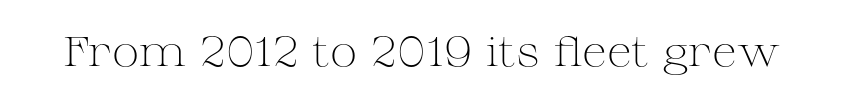
The lettering holds an erect, upright posture throughout. Note the varied advance widths — an 'i' is clearly narrower than an 'm'. Weight: in the light-to-regular range. Letter spacing: default. Classification — serif. The glyphs are unaccompanied by any horizontal stroke below them.
